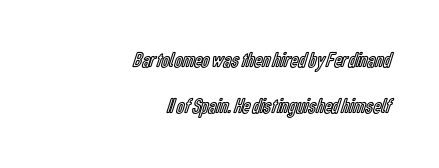
{"underline": "no", "align": "right", "line_spacing": "loose", "line_spacing_ratio": 2.1, "letter_spacing": "normal", "letter_spacing_em": 0.0, "glyph_px": 22}
